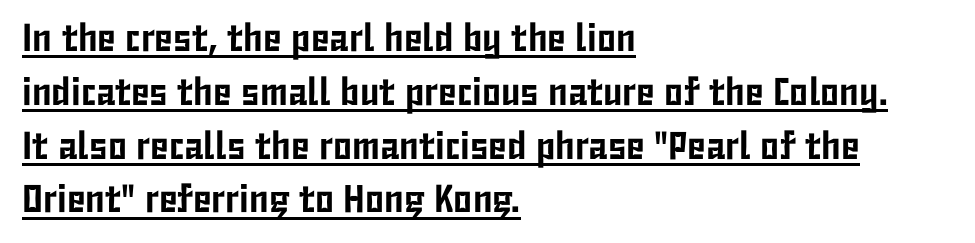
{"serif": "no", "italic": "no", "width": "condensed", "stroke_contrast": "low", "x_height": "medium", "monospaced": "no", "underline": "yes", "align": "left", "line_spacing": "normal", "line_spacing_ratio": 1.38, "letter_spacing": "normal", "letter_spacing_em": 0.0, "glyph_px": 39}
